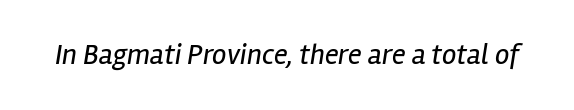
The image shows 29 px regular-weight, condensed type, italic (leaning right); set normal letter spacing, not underlined; low stroke contrast and a medium x-height.
